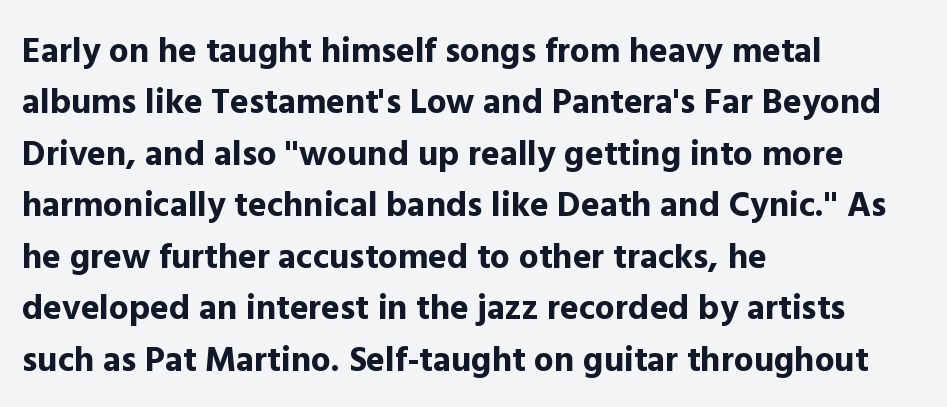
{"serif": "no", "italic": "no", "bold": "yes", "weight": "bold", "width": "normal", "x_height": "medium", "monospaced": "no", "underline": "no", "align": "left", "line_spacing": "normal", "line_spacing_ratio": 1.47, "letter_spacing": "normal", "letter_spacing_em": 0.0, "glyph_px": 35}
